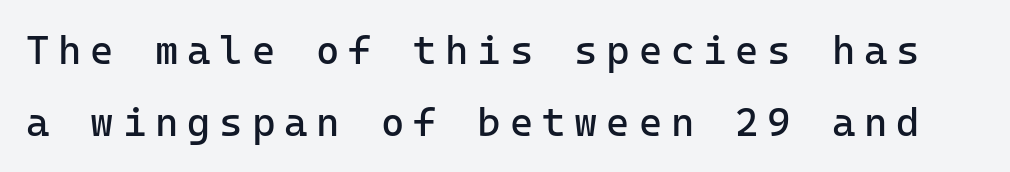
{"serif": "no", "italic": "no", "bold": "no", "weight": "regular", "width": "normal", "stroke_contrast": "low", "x_height": "medium", "monospaced": "yes", "underline": "no", "line_spacing_ratio": 1.8, "letter_spacing": "wide", "letter_spacing_em": 0.22, "glyph_px": 40}
